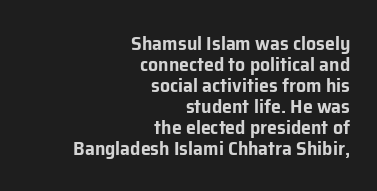
{"italic": "no", "underline": "no", "align": "right", "line_spacing": "tight", "line_spacing_ratio": 1.05, "letter_spacing": "normal", "letter_spacing_em": 0.0, "glyph_px": 20}
